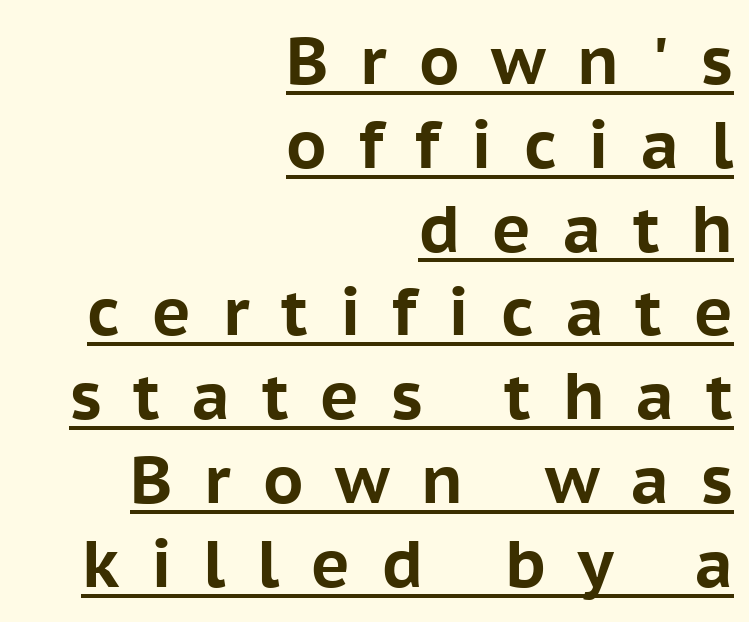
The image shows 66 px bold sans-serif type, upright; set right-aligned, normal line spacing (1.27x), unusually wide letter spacing (+0.48 em), underlined; low stroke contrast and a medium x-height.
